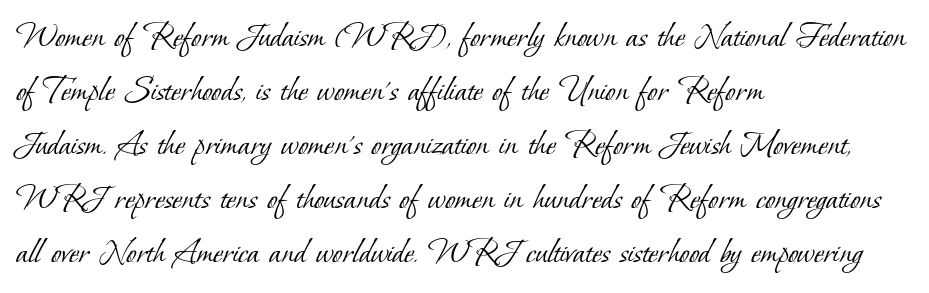
{"serif": "yes", "bold": "no", "weight": "light", "width": "normal", "stroke_contrast": "low", "x_height": "small", "monospaced": "no", "underline": "no", "align": "left", "line_spacing": "normal", "line_spacing_ratio": 1.46, "letter_spacing": "normal", "letter_spacing_em": 0.0, "glyph_px": 37}
